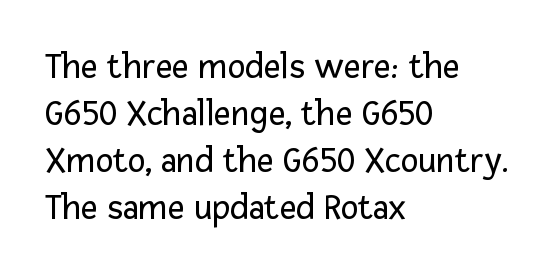
The passage shown is typed in a proportional face where columns would drift. Notice how the stems are strictly vertical — no italics here. The foot of each line stays bare and open. The font is comparable to plain body text, perhaps lighter.
